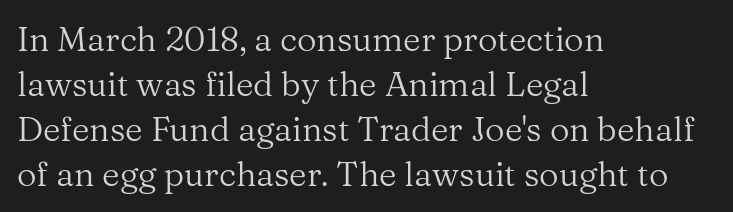
Q: Is the text bold? A: No.
Q: Is the text italic (slanted)? A: No, it is upright.
Q: Is the typeface a serif or a sans-serif typeface? A: Serif.
Q: Is the text underlined? A: No.
Q: How is the paragraph aligned? A: Left-aligned.
Q: Is the spacing between letters normal or unusually wide? A: Normal.
Q: Is the spacing between lines tight, normal or loose? A: Normal.
Q: Width (condensed, normal, or wide)? A: Normal.
Q: Stroke contrast? A: Medium.
Q: x-height? A: Medium.
Q: Monospaced? A: No.
